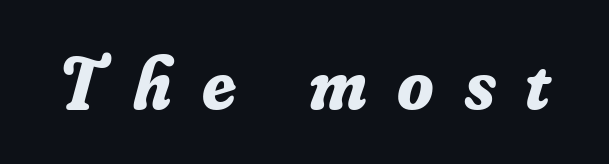
This is serif lettering, the kind often seen in printed books. Glyph-to-glyph distance is far greater than everyday printed text. The baseline area is clear. The letters advance in unequal steps, a hallmark of proportional type.
